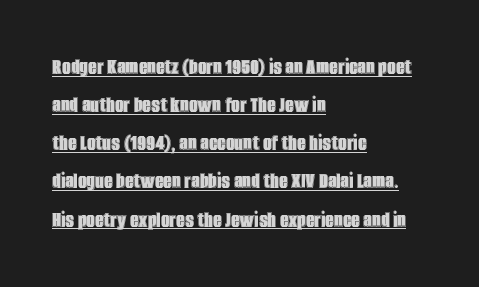
{"italic": "no", "underline": "yes", "align": "left", "line_spacing": "normal", "line_spacing_ratio": 1.59, "letter_spacing": "normal", "letter_spacing_em": 0.0, "glyph_px": 24}
